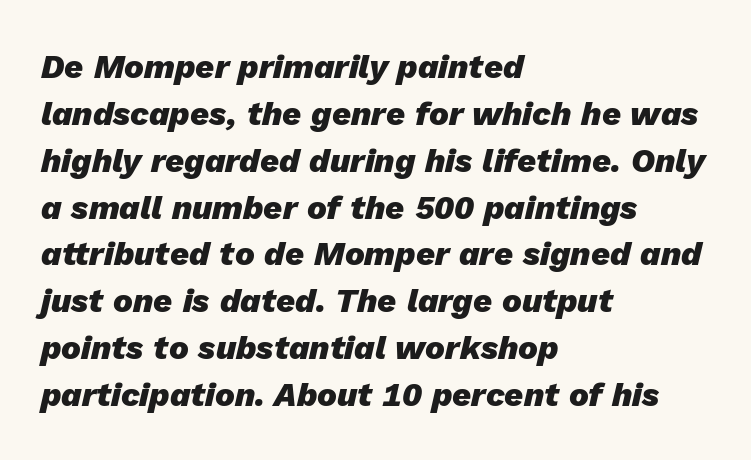
{"italic": "yes", "lean": "right", "slant_degrees": 13, "bold": "yes", "weight": "heavy", "width": "normal", "stroke_contrast": "low", "x_height": "medium", "monospaced": "no", "underline": "no", "align": "left", "line_spacing": "normal", "line_spacing_ratio": 1.42, "letter_spacing": "normal", "letter_spacing_em": 0.0, "glyph_px": 33}
